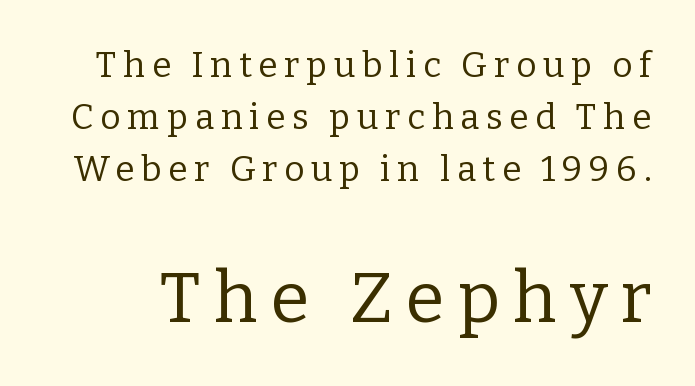
Q: Is the text bold? A: No.
Q: Is the text italic (slanted)? A: No, it is upright.
Q: Is the typeface a serif or a sans-serif typeface? A: Serif.
Q: Is the text underlined? A: No.
Q: Is the spacing between lines tight, normal or loose? A: Normal.
Q: Which block of text is set in a larger size, the first (top) or the second (bottom)? A: The second (bottom) one.
Q: Width (condensed, normal, or wide)? A: Normal.
Q: Stroke contrast? A: Low.
Q: x-height? A: Medium.
Q: Monospaced? A: No.
